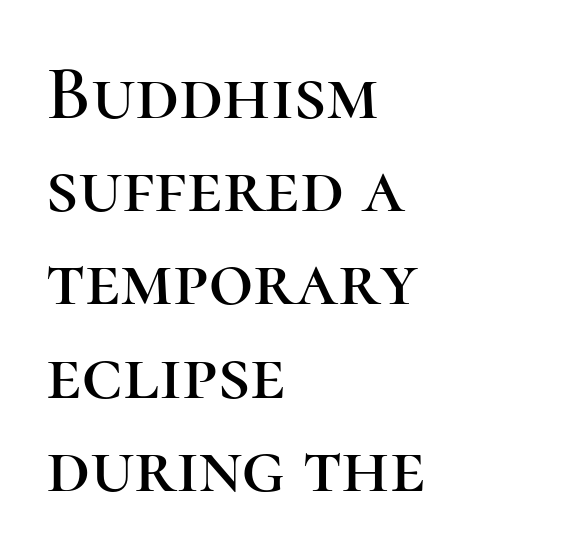
The image shows 77 px serif type, upright; set left-aligned, line spacing 1.21x, normal letter spacing, not underlined; high stroke contrast and a medium x-height.
